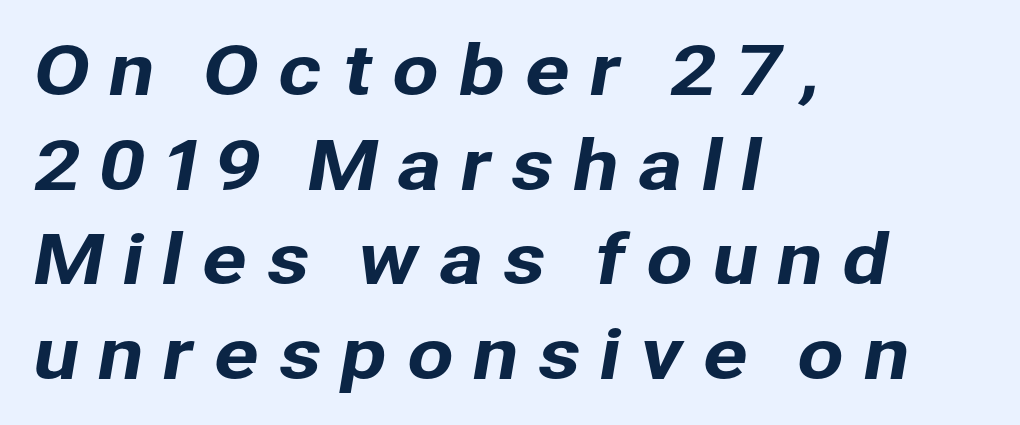
{"serif": "no", "width": "normal", "stroke_contrast": "low", "x_height": "medium", "monospaced": "no", "underline": "no", "align": "left", "line_spacing": "normal", "line_spacing_ratio": 1.39, "letter_spacing": "wide", "letter_spacing_em": 0.26, "glyph_px": 68}
